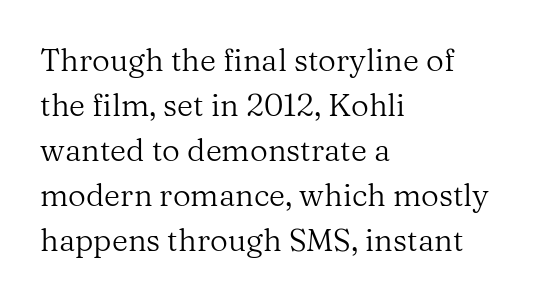
Q: Is the text bold? A: No.
Q: Is the text italic (slanted)? A: No, it is upright.
Q: Is the typeface a serif or a sans-serif typeface? A: Serif.
Q: Is the text underlined? A: No.
Q: How is the paragraph aligned? A: Left-aligned.
Q: Is the spacing between letters normal or unusually wide? A: Normal.
Q: Is the spacing between lines tight, normal or loose? A: Normal.
Q: Width (condensed, normal, or wide)? A: Normal.
Q: Stroke contrast? A: Medium.
Q: x-height? A: Medium.
Q: Monospaced? A: No.
